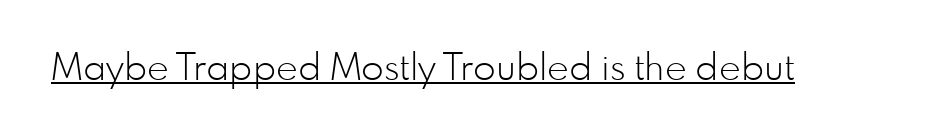
Underlined type. The face looks like a standard text weight, possibly lighter. Think of a printed novel: that variable character pitch is what you see here. Posture: upright roman.
